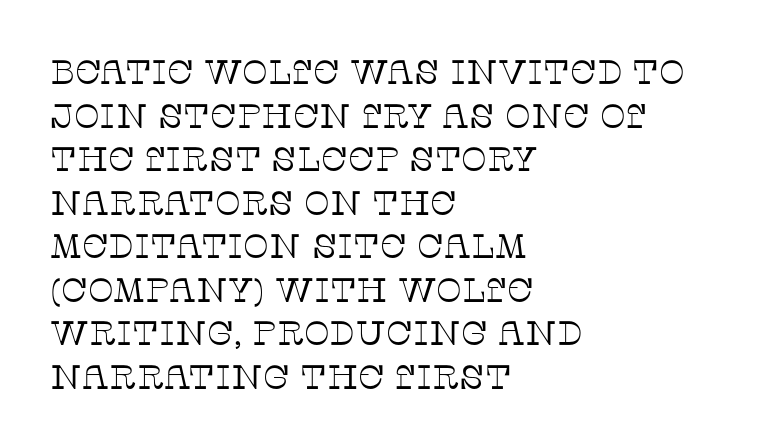
{"serif": "yes", "italic": "no", "bold": "no", "weight": "thin", "width": "normal", "stroke_contrast": "low", "x_height": "large", "monospaced": "no", "underline": "no", "align": "left", "line_spacing": "normal", "line_spacing_ratio": 1.28, "letter_spacing": "normal", "letter_spacing_em": 0.0, "glyph_px": 34}
